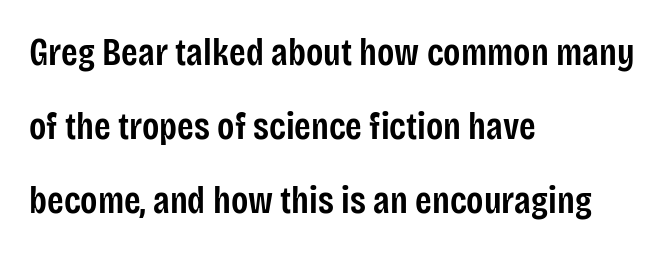
The image shows 38 px semibold, condensed sans-serif type, upright; set left-aligned, loose line spacing (1.95x), normal letter spacing, not underlined; low stroke contrast and a large x-height.
